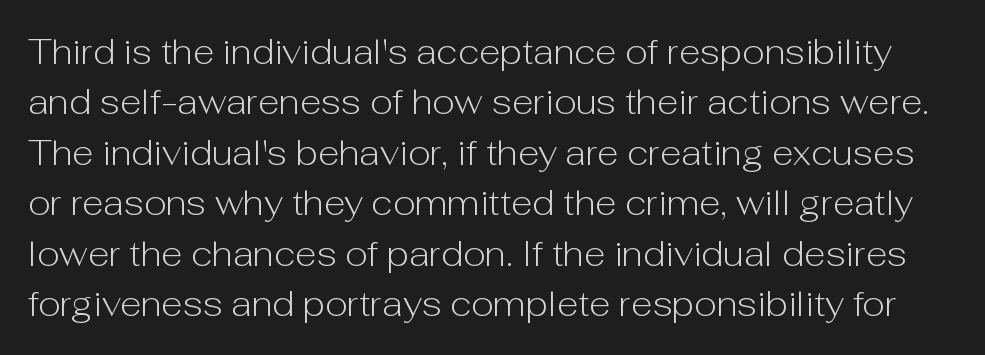
{"serif": "no", "italic": "no", "bold": "no", "weight": "light", "width": "normal", "stroke_contrast": "low", "x_height": "medium", "monospaced": "no", "underline": "no", "line_spacing": "normal", "line_spacing_ratio": 1.44, "letter_spacing": "normal", "letter_spacing_em": 0.0, "glyph_px": 35}
